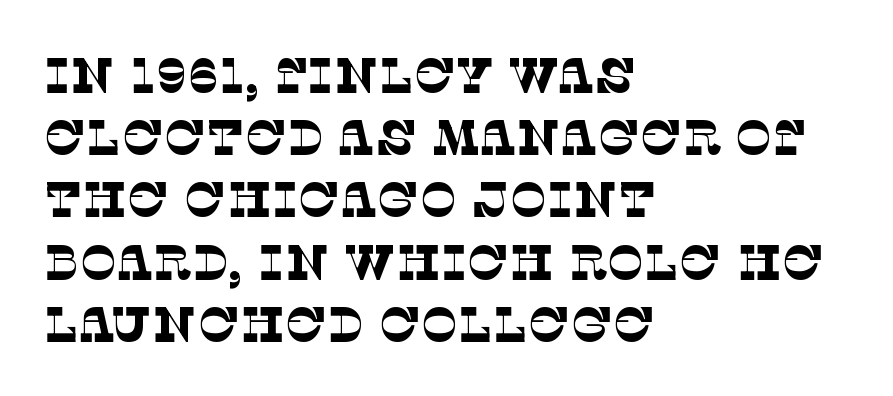
{"serif": "yes", "bold": "no", "weight": "thin", "width": "normal", "stroke_contrast": "low", "x_height": "large", "monospaced": "no", "underline": "no", "align": "left", "line_spacing": "normal", "line_spacing_ratio": 1.27, "letter_spacing": "normal", "letter_spacing_em": 0.0, "glyph_px": 49}
